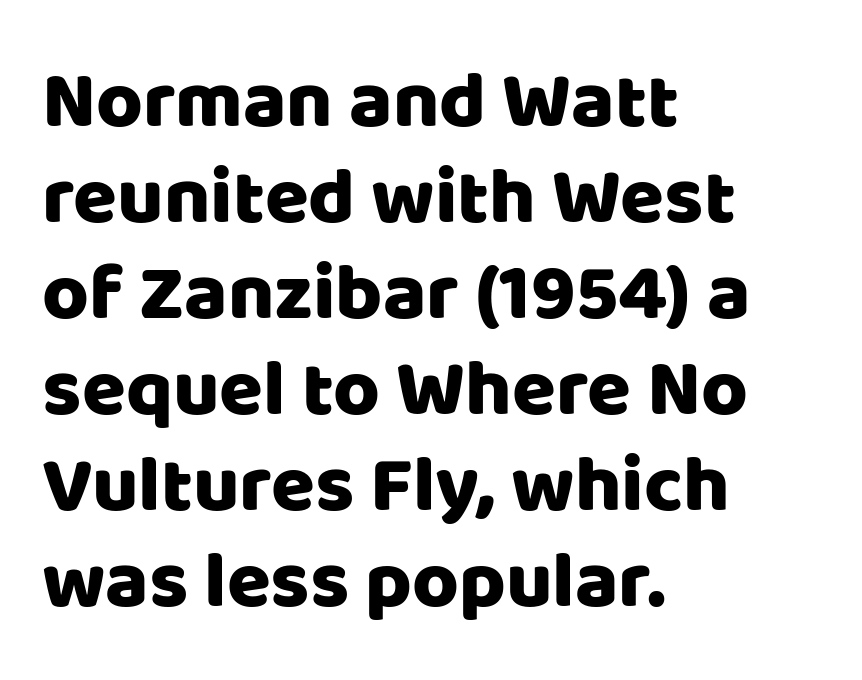
These lines were composed using upright roman letters. Note: no serifs on the glyphs. Here the designer chose a conventional face with non-uniform glyph widths. Inter-character spacing is left at the font's built-in metrics. Short and long lines alike share a common starting point at left.
